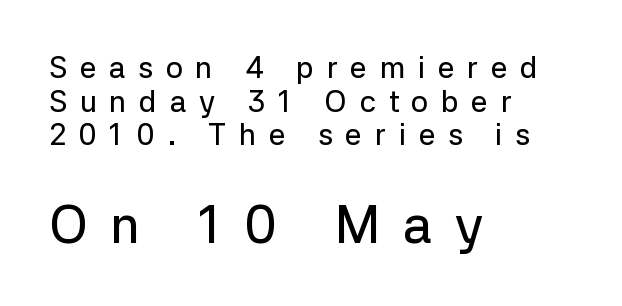
{"serif": "no", "italic": "no", "width": "normal", "stroke_contrast": "low", "x_height": "medium", "monospaced": "no", "underline": "no", "align": "left", "line_spacing": "tight", "line_spacing_ratio": 1.12, "letter_spacing": "wide", "letter_spacing_em": 0.42, "larger_block": "second", "size_ratio": 1.77, "glyph_px": 53}
